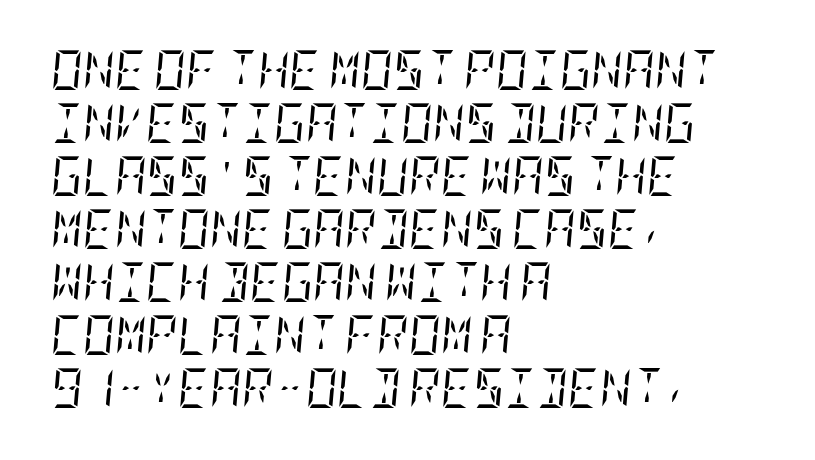
{"serif": "yes", "italic": "yes", "lean": "right", "slant_degrees": 5, "bold": "no", "weight": "regular", "width": "condensed", "stroke_contrast": "low", "x_height": "large", "underline": "no", "align": "left", "line_spacing": "normal", "line_spacing_ratio": 1.36, "letter_spacing": "normal", "letter_spacing_em": 0.0, "glyph_px": 39}
